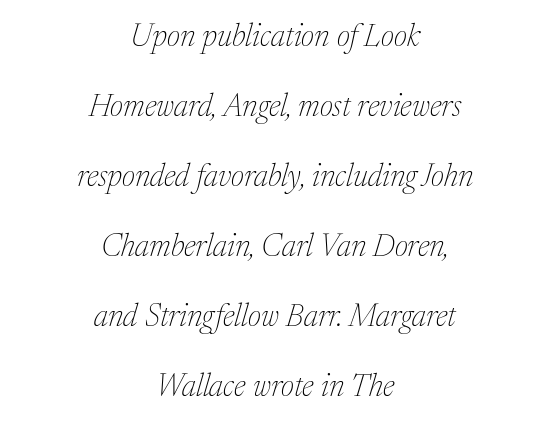
The image shows 31 px thin serif type, italic (leaning right); set centered, loose line spacing (2.26x), normal letter spacing, not underlined; medium stroke contrast and a medium x-height.
